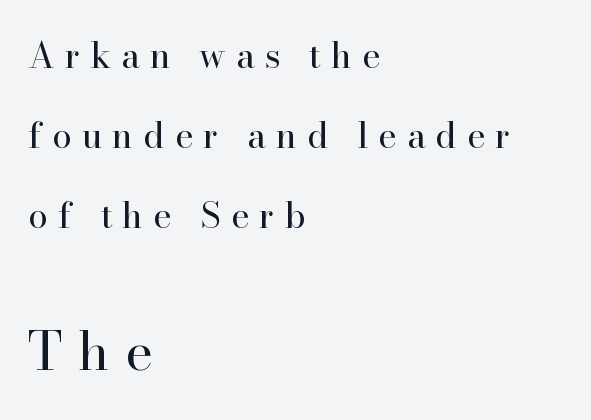
The image shows 53 px regular-weight serif type, upright; set left-aligned, loose line spacing (2.28x), unusually wide letter spacing (+0.29 em), not underlined; the second (bottom) block is 1.51x larger; high stroke contrast and a small x-height.
